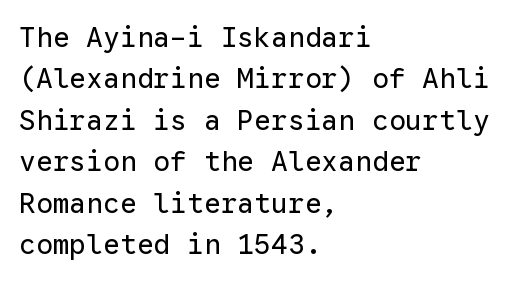
The image shows 28 px regular-weight sans-serif type, upright, monospaced; set left-aligned, normal line spacing (1.48x), normal letter spacing, not underlined; low stroke contrast and a medium x-height.
